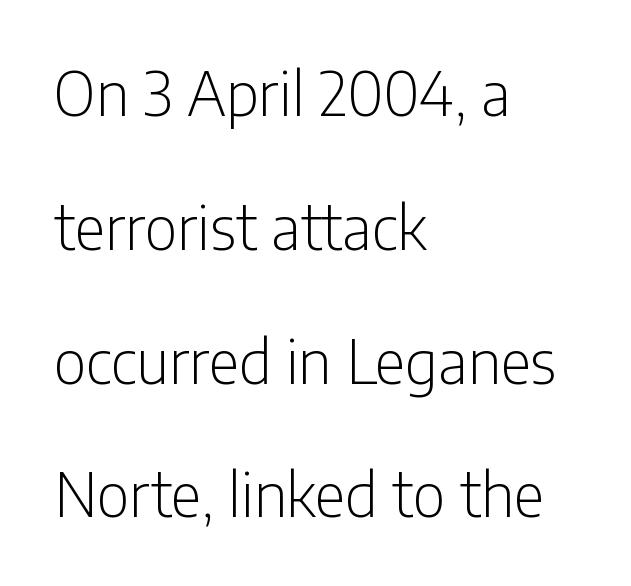
The image shows 60 px light, condensed sans-serif type, upright; set left-aligned, loose line spacing (2.23x), normal letter spacing, not underlined; low stroke contrast and a medium x-height.
